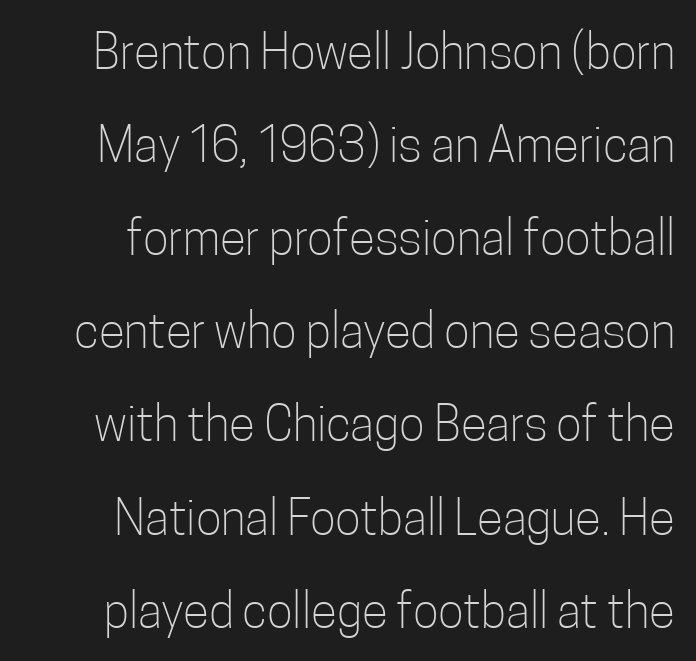
The image shows 48 px light, condensed sans-serif type, upright; set loose line spacing (1.94x), normal letter spacing, not underlined; low stroke contrast and a medium x-height.
